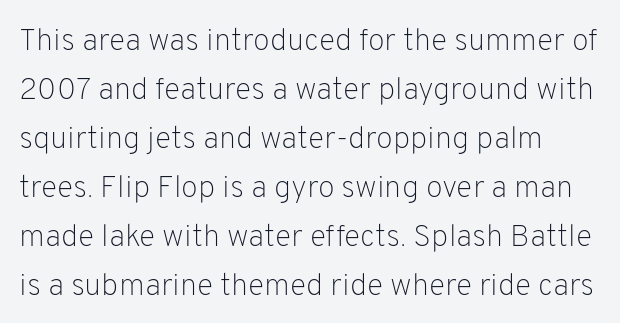
Q: Is the text bold? A: No.
Q: Is the text italic (slanted)? A: No, it is upright.
Q: Is the typeface a serif or a sans-serif typeface? A: Sans-serif.
Q: Is the text underlined? A: No.
Q: Is the spacing between letters normal or unusually wide? A: Normal.
Q: Is the spacing between lines tight, normal or loose? A: Normal.
Q: Width (condensed, normal, or wide)? A: Normal.
Q: Stroke contrast? A: Low.
Q: x-height? A: Medium.
Q: Monospaced? A: No.
